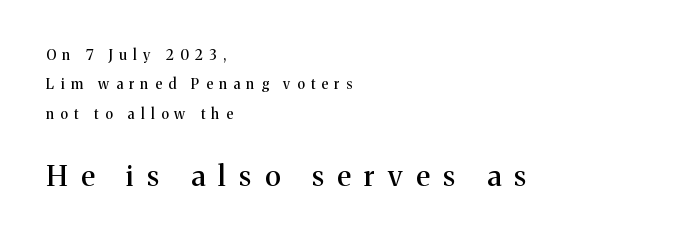
{"serif": "yes", "italic": "no", "width": "normal", "stroke_contrast": "medium", "x_height": "medium", "monospaced": "no", "underline": "no", "align": "left", "line_spacing": "loose", "line_spacing_ratio": 2.1, "letter_spacing": "wide", "letter_spacing_em": 0.46, "larger_block": "second", "size_ratio": 2.07, "glyph_px": 29}
